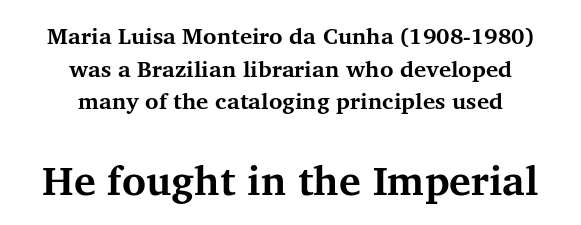
The image shows 41 px bold serif type, upright; set centered, normal line spacing (1.42x), normal letter spacing, not underlined; the second (bottom) block is 1.78x larger; medium stroke contrast and a medium x-height.
